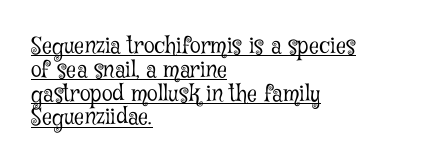
Q: Is the text bold? A: No.
Q: Is the text italic (slanted)? A: No, it is upright.
Q: Is the text underlined? A: Yes.
Q: How is the paragraph aligned? A: Left-aligned.
Q: Is the spacing between letters normal or unusually wide? A: Normal.
Q: Is the spacing between lines tight, normal or loose? A: Tight.
